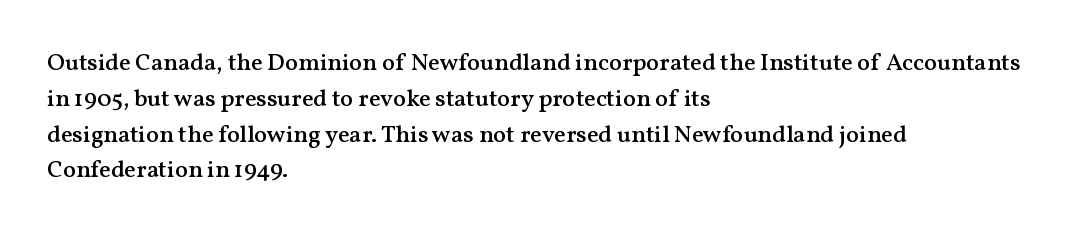
{"italic": "no", "bold": "semi", "underline": "no", "align": "left", "line_spacing": "normal", "line_spacing_ratio": 1.49, "letter_spacing": "normal", "letter_spacing_em": 0.0, "glyph_px": 24}
